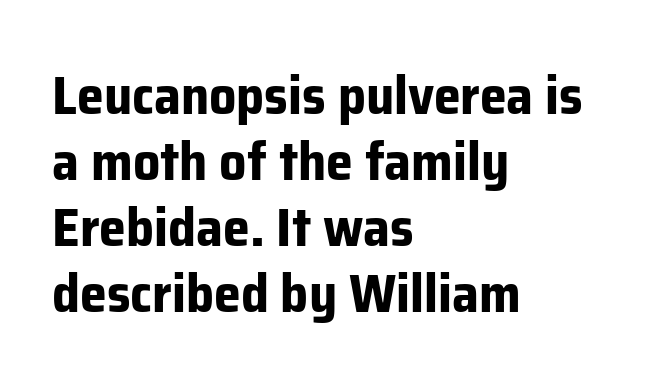
The image shows 54 px bold sans-serif type, upright; set left-aligned, line spacing 1.22x, normal letter spacing, not underlined; low stroke contrast and a medium x-height.
